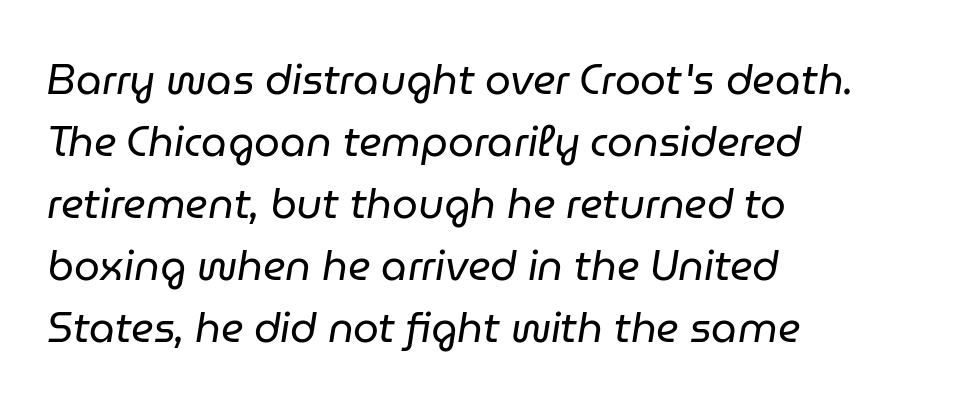
{"italic": "yes", "lean": "right", "slant_degrees": 9, "bold": "no", "weight": "regular", "width": "normal", "stroke_contrast": "low", "x_height": "medium", "monospaced": "no", "underline": "no", "align": "left", "line_spacing": "normal", "line_spacing_ratio": 1.51, "letter_spacing": "normal", "letter_spacing_em": 0.0, "glyph_px": 41}
